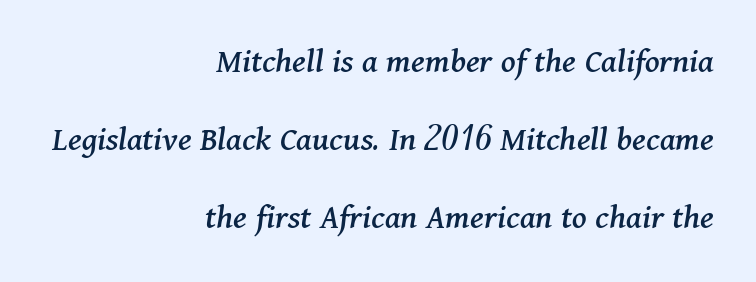
{"serif": "yes", "italic": "yes", "lean": "right", "slant_degrees": 11, "width": "normal", "stroke_contrast": "medium", "x_height": "medium", "monospaced": "no", "underline": "no", "align": "right", "line_spacing": "loose", "line_spacing_ratio": 2.16, "letter_spacing": "normal", "letter_spacing_em": 0.0, "glyph_px": 36}
